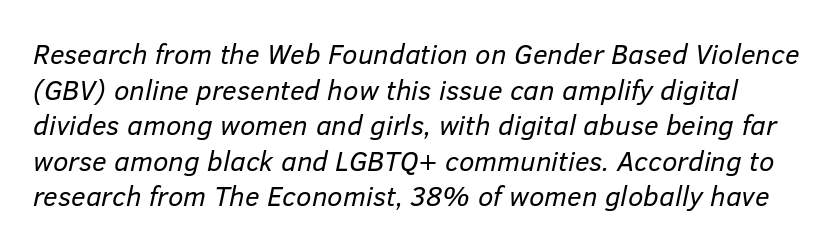
{"italic": "yes", "lean": "right", "slant_degrees": 12, "bold": "no", "weight": "regular", "width": "normal", "stroke_contrast": "low", "x_height": "medium", "monospaced": "no", "underline": "no", "line_spacing": "normal", "line_spacing_ratio": 1.27, "letter_spacing": "normal", "letter_spacing_em": 0.0, "glyph_px": 28}
